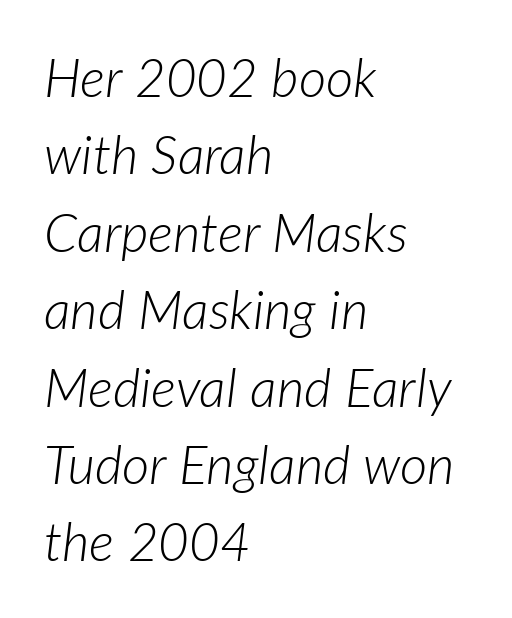
Type without underlining. The passage shown stacks its lines at a standard gap. Think of a printed novel: that variable character pitch is what you see here. Weight: in the light-to-regular range. Leftover space on each line is placed entirely after the last word.
